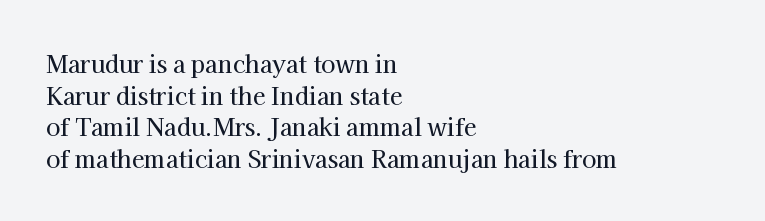
The image shows 23 px text type, upright; set left-aligned, normal line spacing (1.37x), normal letter spacing, not underlined.
